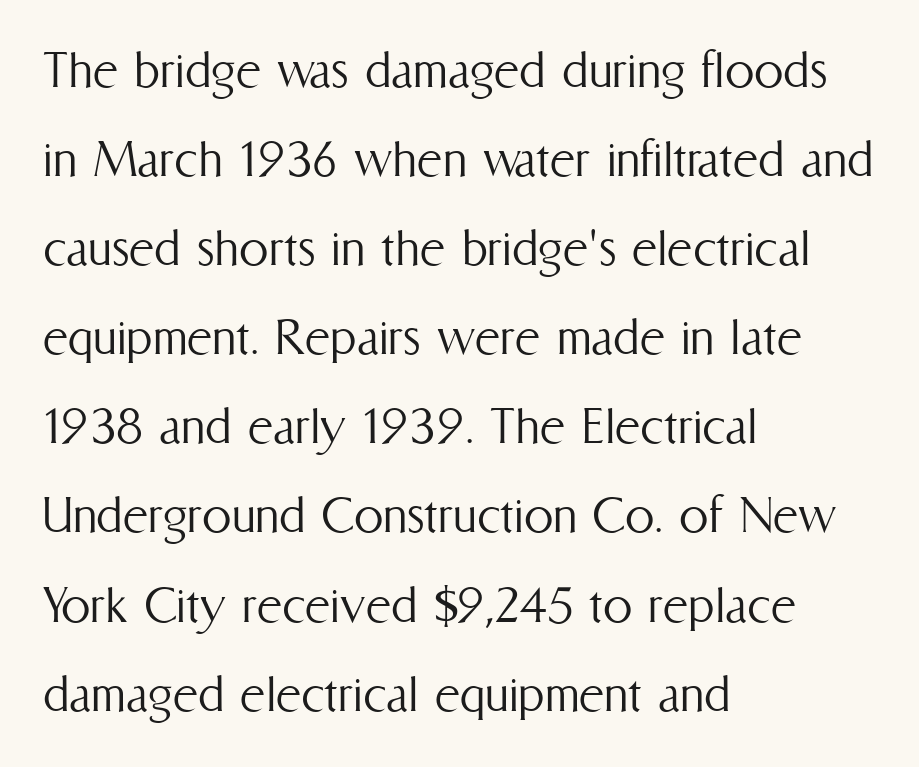
{"italic": "no", "bold": "no", "weight": "light", "width": "condensed", "stroke_contrast": "medium", "x_height": "medium", "monospaced": "no", "underline": "no", "align": "left", "line_spacing": "normal", "line_spacing_ratio": 1.51, "letter_spacing": "normal", "letter_spacing_em": 0.0, "glyph_px": 59}
